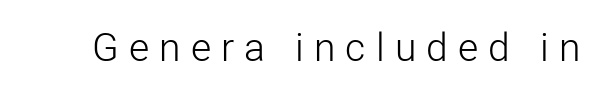
Bold? No — there's no thickening of the strokes. These lines are rendered in a variable-pitch font. Style check: upright. The glyphs in this specimen are sans serif. The tracking reads as deliberately expanded to a designer's eye.
